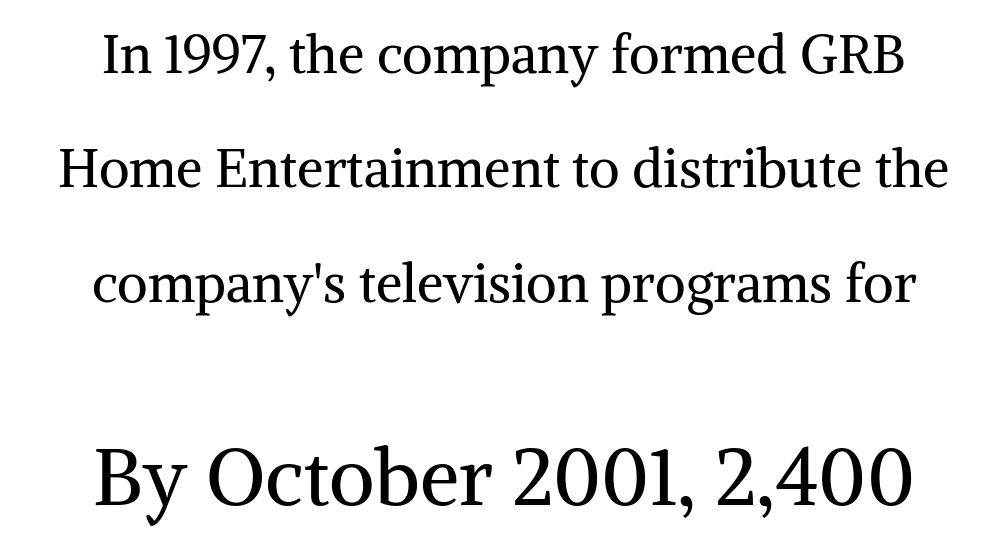
{"serif": "yes", "italic": "no", "bold": "no", "weight": "regular", "width": "normal", "stroke_contrast": "medium", "x_height": "medium", "monospaced": "no", "underline": "no", "align": "center", "line_spacing": "loose", "line_spacing_ratio": 2.16, "letter_spacing": "normal", "letter_spacing_em": 0.0, "larger_block": "second", "size_ratio": 1.49, "glyph_px": 79}
